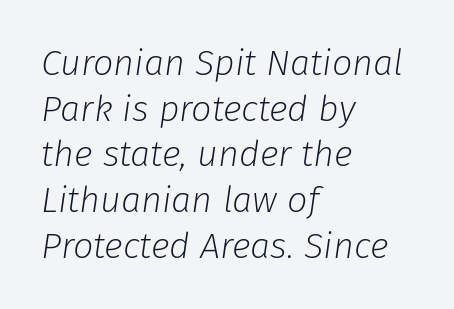
The image shows 36 px light type, italic (leaning right); set left-aligned, normal line spacing (1.27x), normal letter spacing, not underlined; low stroke contrast and a medium x-height.
